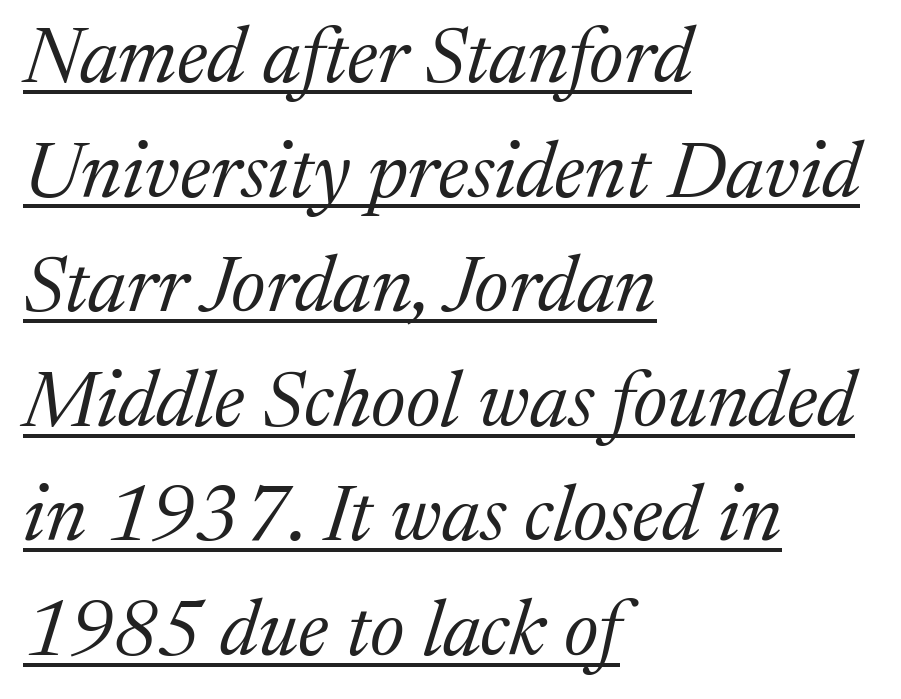
The image shows 79 px regular-weight serif type, italic (leaning right); set left-aligned, normal line spacing (1.45x), normal letter spacing, underlined; medium stroke contrast and a medium x-height.
